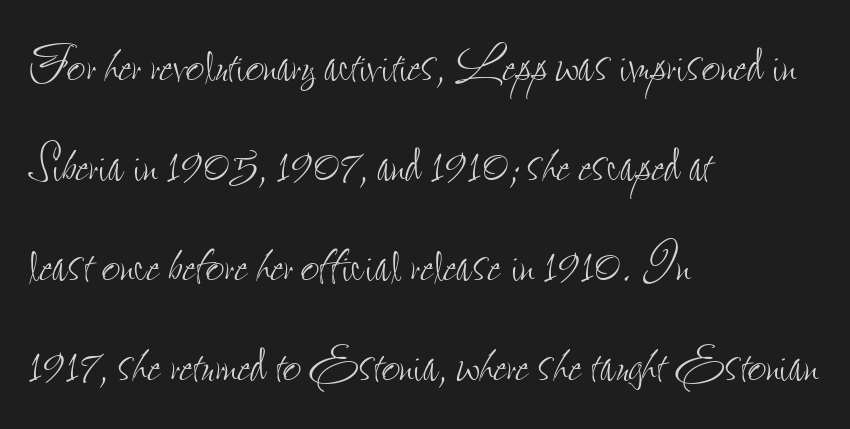
{"bold": "no", "weight": "thin", "width": "condensed", "stroke_contrast": "low", "x_height": "small", "monospaced": "no", "underline": "no", "align": "left", "line_spacing": "normal", "line_spacing_ratio": 1.54, "letter_spacing": "normal", "letter_spacing_em": 0.0, "glyph_px": 65}
